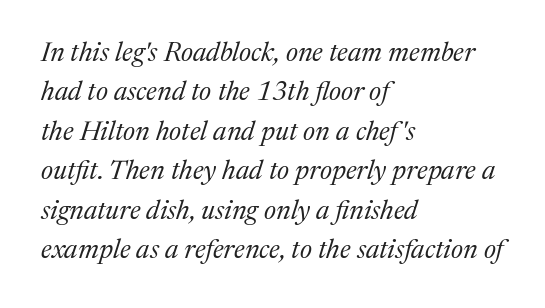
{"italic": "yes", "lean": "right", "slant_degrees": 17, "bold": "no", "underline": "no", "align": "left", "line_spacing": "normal", "line_spacing_ratio": 1.46, "letter_spacing": "normal", "letter_spacing_em": 0.0, "glyph_px": 27}
